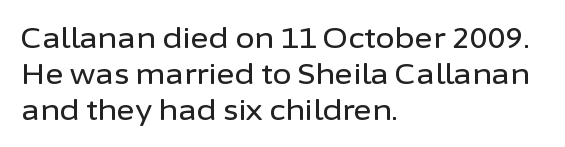
{"serif": "no", "italic": "no", "width": "normal", "stroke_contrast": "low", "x_height": "medium", "monospaced": "no", "underline": "no", "align": "left", "line_spacing": "normal", "line_spacing_ratio": 1.28, "letter_spacing": "normal", "letter_spacing_em": 0.0, "glyph_px": 28}
